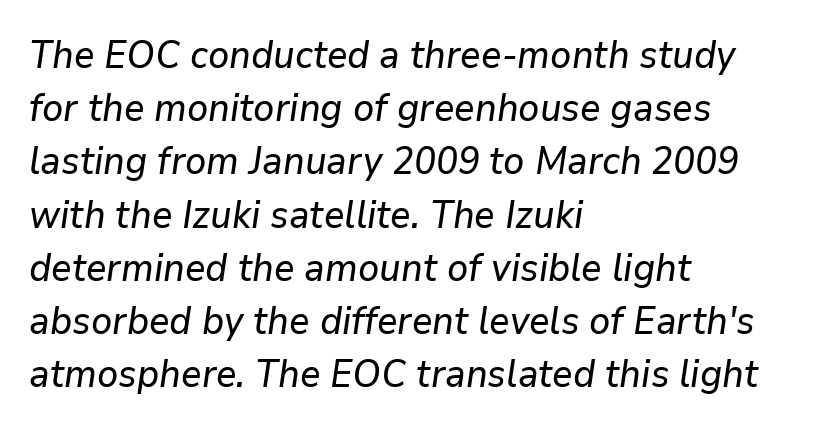
Q: Is the text italic (slanted)? A: Yes, it leans right by about 9 degrees.
Q: Is the text underlined? A: No.
Q: How is the paragraph aligned? A: Left-aligned.
Q: Is the spacing between letters normal or unusually wide? A: Normal.
Q: Is the spacing between lines tight, normal or loose? A: Normal.
Q: Width (condensed, normal, or wide)? A: Normal.
Q: Stroke contrast? A: Low.
Q: x-height? A: Medium.
Q: Monospaced? A: No.
